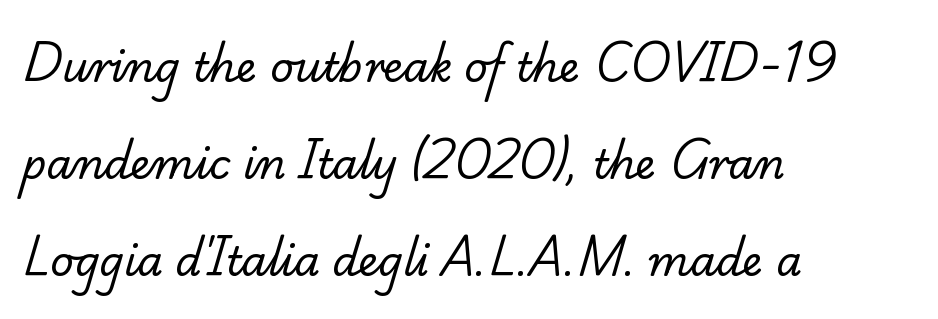
Observe the ordinary spacing: letters are neighbours, not strangers. Each new line begins a long way beneath the previous one. The weight would be labelled regular, book, light, or lighter still. The ragged edge is on the right, which tells us the setting is flush left.
